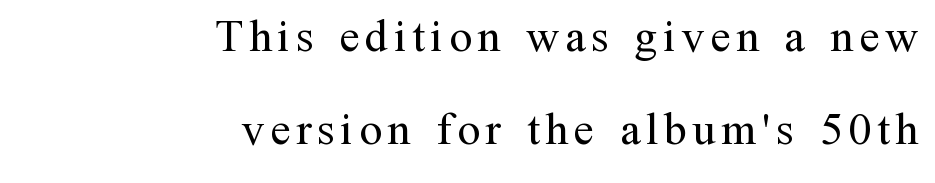
A typesetter would call this leading open, well beyond the default. Casual observation: everything's shoved over to the right. The letterforms sit at book weight or below. Ascenders rise straight up at ninety degrees. To sum up the face: it has serifs. The passage shown is typed in a proportional face where columns would drift.
